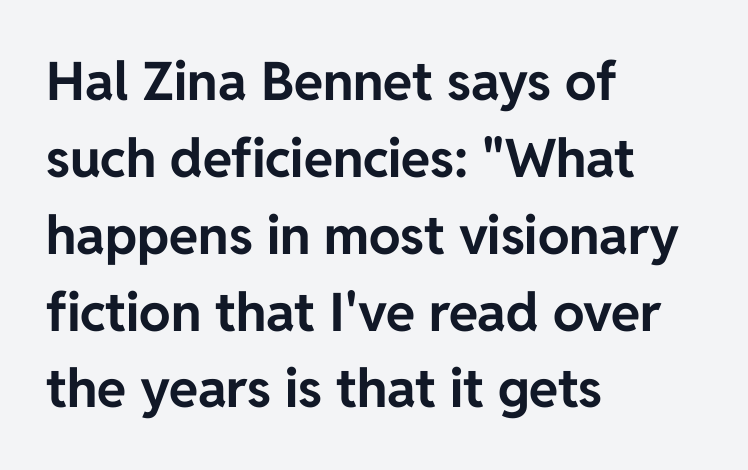
{"serif": "no", "italic": "no", "bold": "yes", "weight": "bold", "width": "normal", "stroke_contrast": "low", "x_height": "medium", "monospaced": "no", "underline": "no", "align": "left", "line_spacing": "normal", "line_spacing_ratio": 1.45, "letter_spacing": "normal", "letter_spacing_em": 0.0, "glyph_px": 53}
